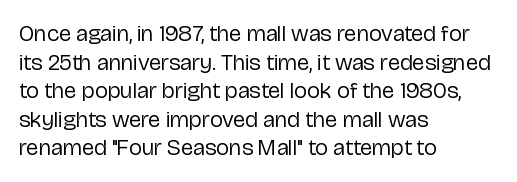
Q: Is the text bold? A: No.
Q: Is the text italic (slanted)? A: No, it is upright.
Q: Is the text underlined? A: No.
Q: How is the paragraph aligned? A: Left-aligned.
Q: Is the spacing between letters normal or unusually wide? A: Normal.
